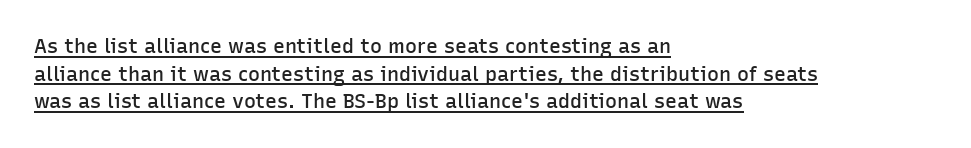
Semibold letterforms, between regular and bold. Like a heading marked for emphasis, these lines bear an underscore. Regarding leading, the lines here are spaced in the standard way. This rendering leaves character spacing at its baseline value.
